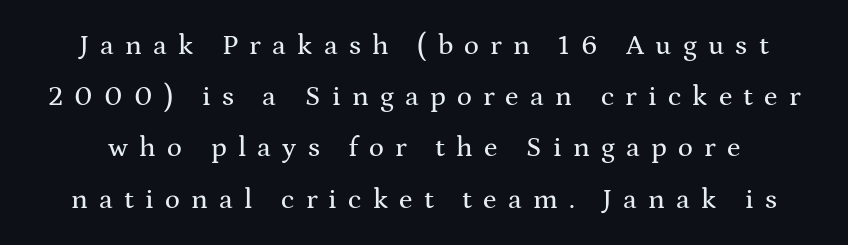
Q: Is the text italic (slanted)? A: No, it is upright.
Q: Is the typeface a serif or a sans-serif typeface? A: Serif.
Q: Is the text underlined? A: No.
Q: Is the spacing between letters normal or unusually wide? A: Unusually wide.
Q: Width (condensed, normal, or wide)? A: Wide.
Q: Stroke contrast? A: Medium.
Q: x-height? A: Medium.
Q: Monospaced? A: No.
